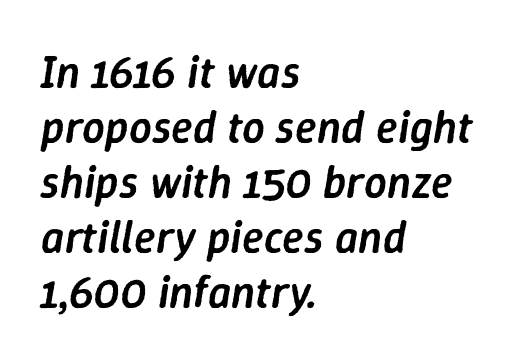
Q: Is the text bold? A: Semi-bold.
Q: Is the text italic (slanted)? A: Yes, it leans right by about 9 degrees.
Q: Is the text underlined? A: No.
Q: How is the paragraph aligned? A: Left-aligned.
Q: Is the spacing between letters normal or unusually wide? A: Normal.
Q: Width (condensed, normal, or wide)? A: Normal.
Q: Stroke contrast? A: Low.
Q: x-height? A: Medium.
Q: Monospaced? A: No.
